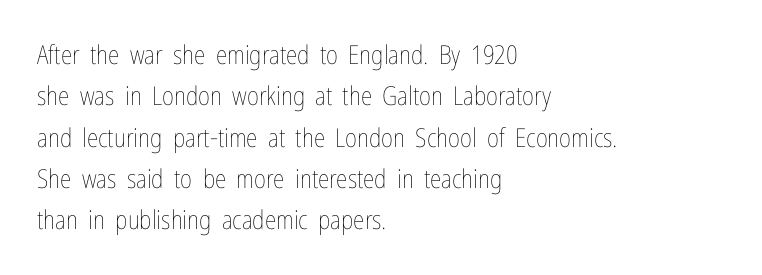
Q: Is the text bold? A: No.
Q: Is the text italic (slanted)? A: No, it is upright.
Q: Is the text underlined? A: No.
Q: How is the paragraph aligned? A: Left-aligned.
Q: Is the spacing between letters normal or unusually wide? A: Normal.
Q: Is the spacing between lines tight, normal or loose? A: Normal.
